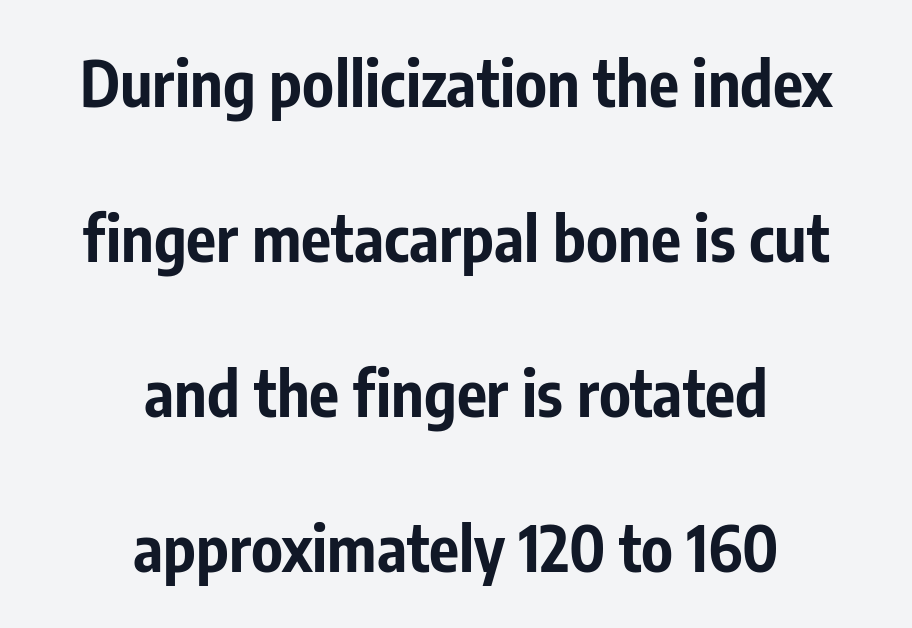
Q: Is the text bold? A: Yes.
Q: Is the text italic (slanted)? A: No, it is upright.
Q: Is the typeface a serif or a sans-serif typeface? A: Sans-serif.
Q: Is the text underlined? A: No.
Q: How is the paragraph aligned? A: Centered.
Q: Is the spacing between letters normal or unusually wide? A: Normal.
Q: Is the spacing between lines tight, normal or loose? A: Loose.
Q: Width (condensed, normal, or wide)? A: Condensed.
Q: Stroke contrast? A: Low.
Q: x-height? A: Medium.
Q: Monospaced? A: No.
